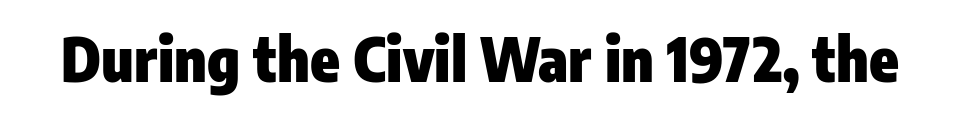
Q: Is the text bold? A: Yes.
Q: Is the text italic (slanted)? A: No, it is upright.
Q: Is the typeface a serif or a sans-serif typeface? A: Sans-serif.
Q: Is the text underlined? A: No.
Q: Is the spacing between letters normal or unusually wide? A: Normal.
Q: Width (condensed, normal, or wide)? A: Condensed.
Q: Stroke contrast? A: Low.
Q: x-height? A: Medium.
Q: Monospaced? A: No.
